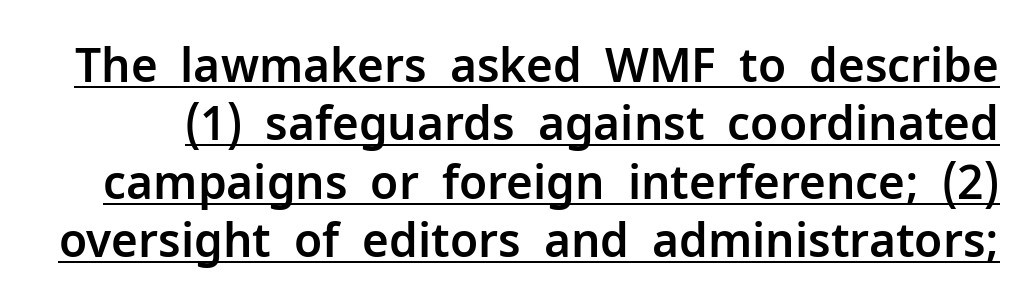
{"serif": "no", "italic": "no", "width": "normal", "stroke_contrast": "low", "x_height": "medium", "monospaced": "no", "underline": "yes", "line_spacing": "normal", "line_spacing_ratio": 1.27, "letter_spacing": "normal", "letter_spacing_em": 0.0, "glyph_px": 46}
